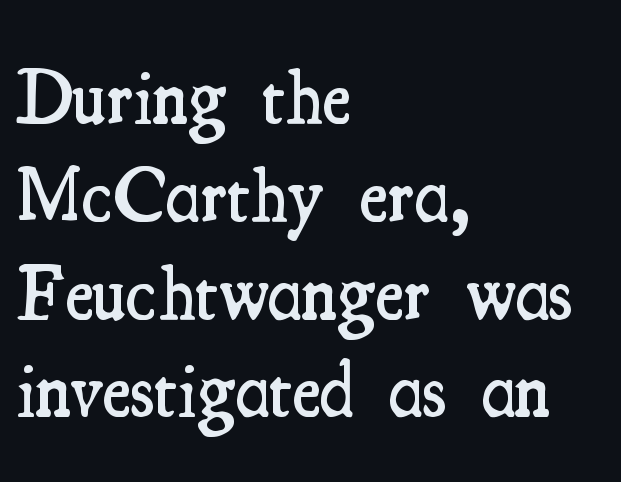
{"serif": "yes", "italic": "no", "bold": "semi", "weight": "semibold", "width": "condensed", "stroke_contrast": "medium", "x_height": "small", "monospaced": "no", "underline": "no", "align": "left", "line_spacing": "normal", "line_spacing_ratio": 1.27, "letter_spacing": "normal", "letter_spacing_em": 0.0, "glyph_px": 77}
